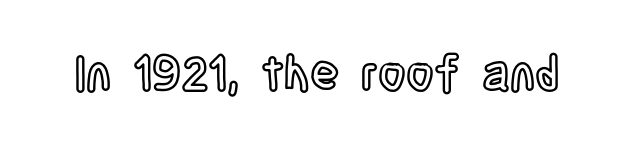
The image shows 48 px condensed type, upright; set normal letter spacing, not underlined; a large x-height.
